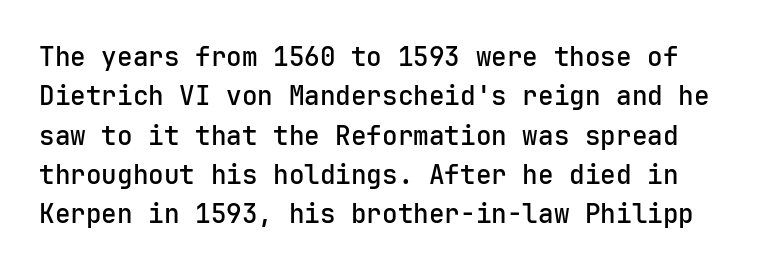
The image shows 26 px text type, upright; set normal line spacing (1.51x), normal letter spacing, not underlined.
